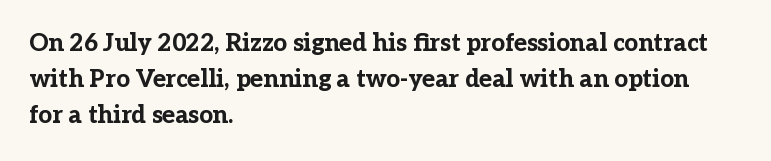
Q: Is the text bold? A: Yes.
Q: Is the text italic (slanted)? A: No, it is upright.
Q: Is the text underlined? A: No.
Q: How is the paragraph aligned? A: Left-aligned.
Q: Is the spacing between letters normal or unusually wide? A: Normal.
Q: Is the spacing between lines tight, normal or loose? A: Normal.
